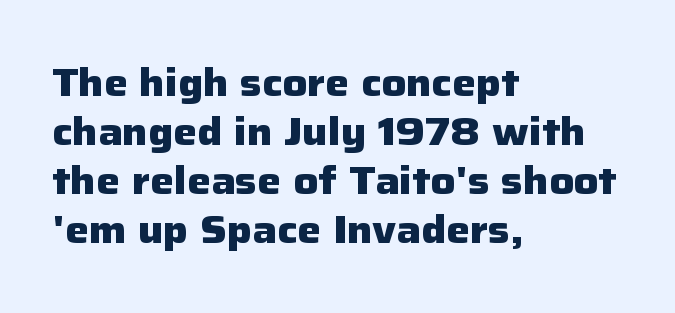
Q: Is the text bold? A: Yes.
Q: Is the text italic (slanted)? A: No, it is upright.
Q: Is the typeface a serif or a sans-serif typeface? A: Sans-serif.
Q: Is the text underlined? A: No.
Q: How is the paragraph aligned? A: Left-aligned.
Q: Is the spacing between letters normal or unusually wide? A: Normal.
Q: Is the spacing between lines tight, normal or loose? A: Normal.
Q: Width (condensed, normal, or wide)? A: Normal.
Q: Stroke contrast? A: Low.
Q: x-height? A: Medium.
Q: Monospaced? A: No.
